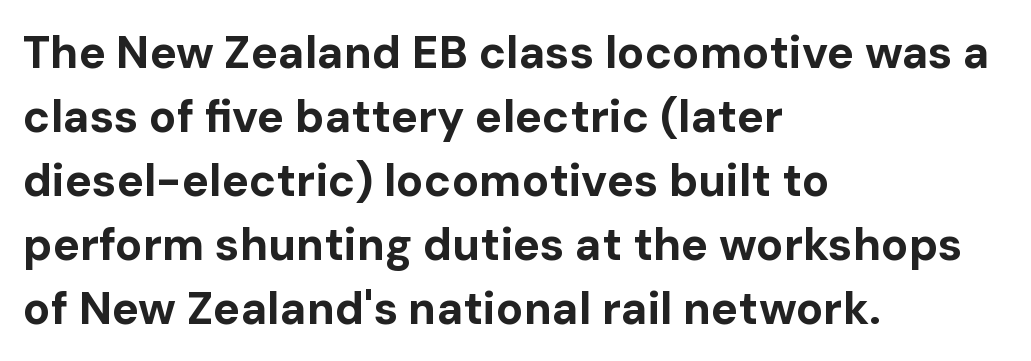
Q: Is the text bold? A: Yes.
Q: Is the text italic (slanted)? A: No, it is upright.
Q: Is the typeface a serif or a sans-serif typeface? A: Sans-serif.
Q: Is the text underlined? A: No.
Q: How is the paragraph aligned? A: Left-aligned.
Q: Is the spacing between letters normal or unusually wide? A: Normal.
Q: Is the spacing between lines tight, normal or loose? A: Normal.
Q: Width (condensed, normal, or wide)? A: Normal.
Q: Stroke contrast? A: Low.
Q: x-height? A: Medium.
Q: Monospaced? A: No.
